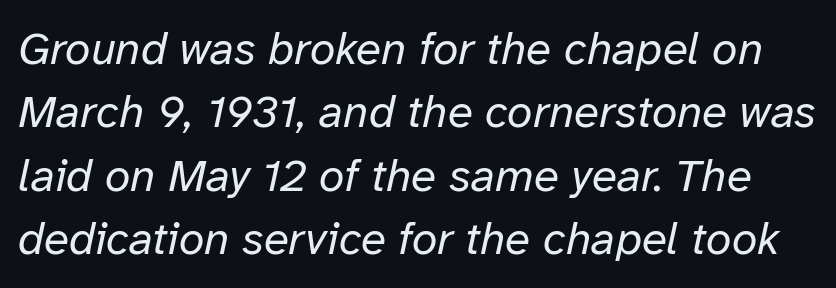
Reading down the column, the eye jumps a familiar distance to each next line. Honestly, the letter spacing is just normal — you wouldn't notice it. Characters are canted at an angle relative to the baseline's perpendicular. The letters look calm and open, with moderate or lighter stems.
